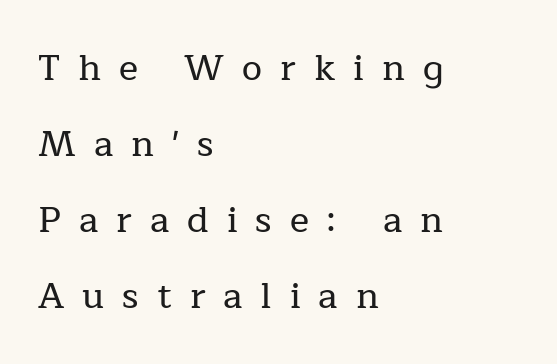
Characters remain perfectly vertical along every line. The letters carry serifs — small finishing strokes at the ends of their stems. Looks like regular typesetting: each glyph gets only the width it needs. The tracking jumps out immediately: characters are airy and widely separated.
